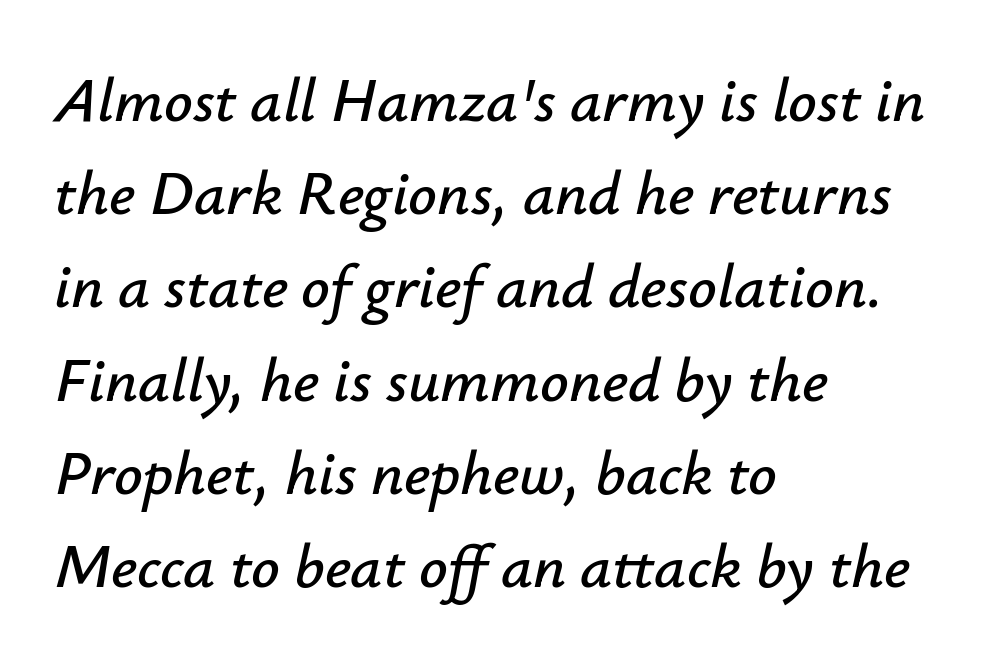
Q: Is the text italic (slanted)? A: Yes, it leans right by about 12 degrees.
Q: Is the text underlined? A: No.
Q: How is the paragraph aligned? A: Left-aligned.
Q: Is the spacing between letters normal or unusually wide? A: Normal.
Q: Is the spacing between lines tight, normal or loose? A: Normal.
Q: Width (condensed, normal, or wide)? A: Normal.
Q: Stroke contrast? A: Low.
Q: x-height? A: Small.
Q: Monospaced? A: No.
